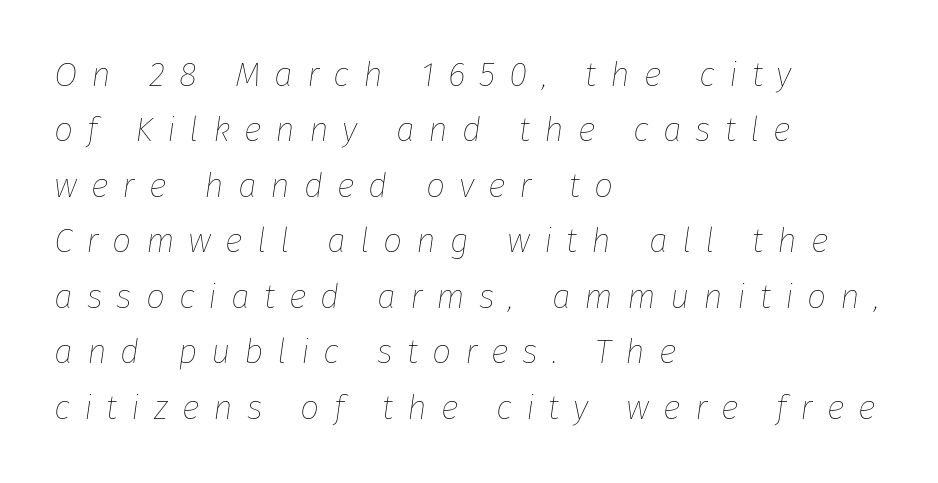
The image shows 34 px thin type, italic (leaning right); set left-aligned, normal line spacing (1.63x), unusually wide letter spacing (+0.41 em), not underlined; low stroke contrast and a medium x-height.
